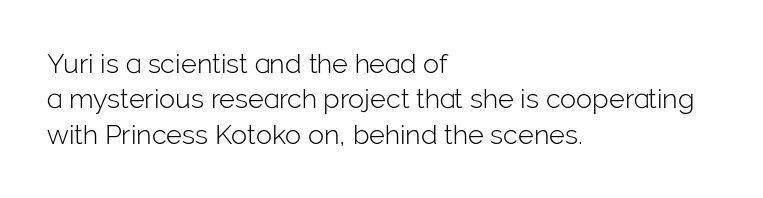
Line beginnings align vertically; line endings do not. The typography opts for an upright posture over an oblique one. Baseline-to-baseline distance is the conventional proportion of letter height. The characters are drawn with everyday or finer stroke widths. Here the glyphs are tracked normally, forming tight word shapes.
